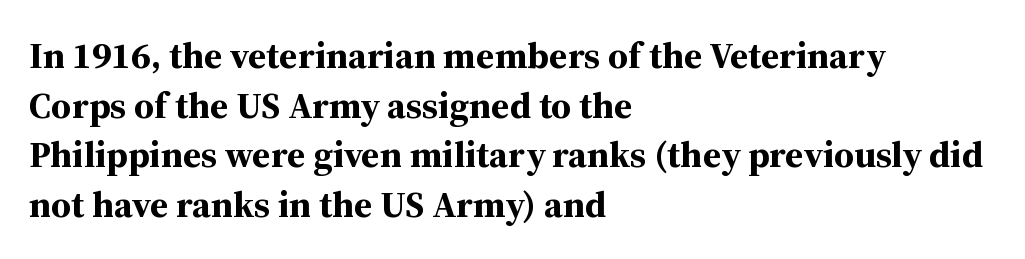
Q: Is the text bold? A: Yes.
Q: Is the text italic (slanted)? A: No, it is upright.
Q: Is the typeface a serif or a sans-serif typeface? A: Serif.
Q: Is the text underlined? A: No.
Q: How is the paragraph aligned? A: Left-aligned.
Q: Is the spacing between letters normal or unusually wide? A: Normal.
Q: Is the spacing between lines tight, normal or loose? A: Normal.
Q: Width (condensed, normal, or wide)? A: Normal.
Q: Stroke contrast? A: Medium.
Q: x-height? A: Medium.
Q: Monospaced? A: No.
